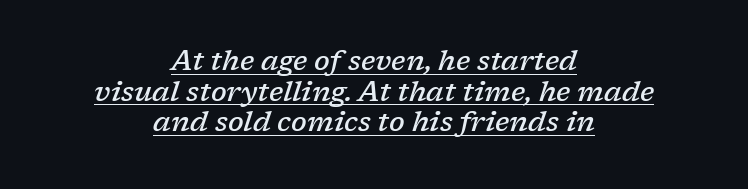
{"serif": "yes", "italic": "yes", "lean": "right", "slant_degrees": 17, "bold": "semi", "weight": "semibold", "width": "normal", "stroke_contrast": "low", "x_height": "medium", "monospaced": "no", "underline": "yes", "align": "center", "line_spacing": "tight", "line_spacing_ratio": 1.09, "letter_spacing": "normal", "letter_spacing_em": 0.0, "glyph_px": 28}
